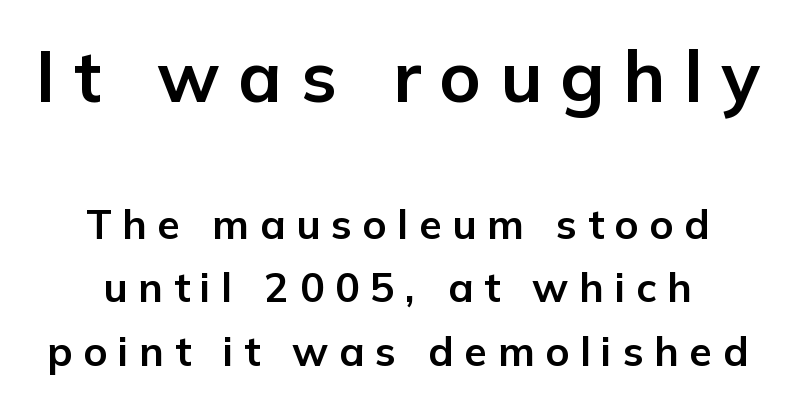
{"serif": "no", "italic": "no", "bold": "yes", "weight": "bold", "width": "normal", "stroke_contrast": "low", "x_height": "medium", "monospaced": "no", "underline": "no", "align": "center", "line_spacing": "normal", "line_spacing_ratio": 1.55, "letter_spacing": "wide", "letter_spacing_em": 0.26, "larger_block": "first", "size_ratio": 1.73, "glyph_px": 71}
